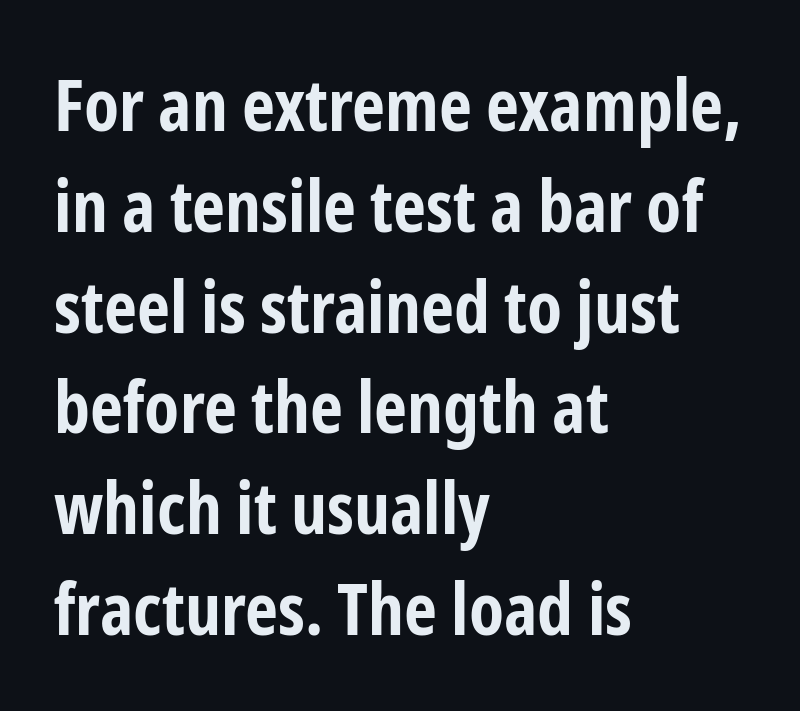
The passage shown is not underscored anywhere. Visually the block forms a straight wall on the left and a jagged coastline on the right. What stands out about the letter spacing? Nothing — it is the standard amount. This is sans-serif lettering, the kind often seen on screens and signage. This sample keeps an unexceptional amount of space between lines. On the weight axis this lands at bold, roughly 700.
